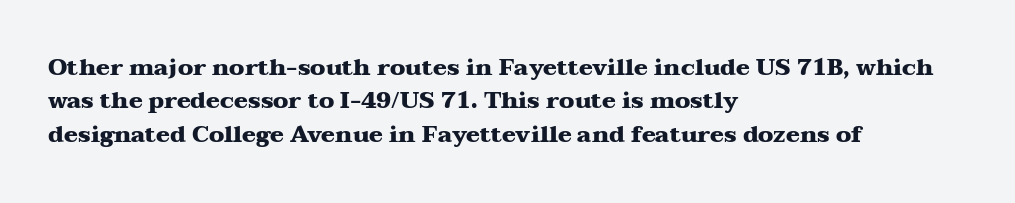
The image shows 23 px bold type, upright; set left-aligned, normal line spacing (1.45x), normal letter spacing, not underlined.
